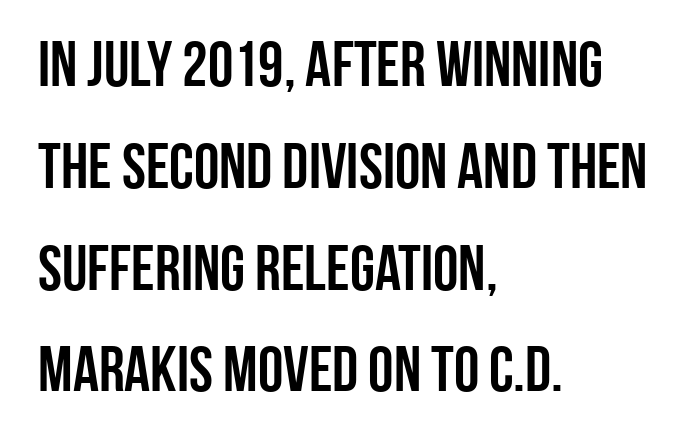
The image shows 64 px condensed sans-serif type, upright; set left-aligned, normal line spacing (1.59x), normal letter spacing, not underlined; low stroke contrast and a large x-height.
